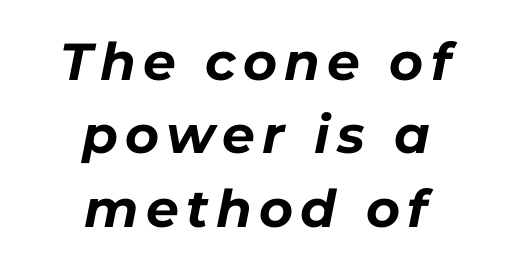
{"italic": "yes", "lean": "right", "slant_degrees": 11, "bold": "yes", "weight": "bold", "width": "normal", "stroke_contrast": "low", "x_height": "medium", "monospaced": "no", "underline": "no", "align": "center", "line_spacing": "normal", "line_spacing_ratio": 1.41, "glyph_px": 52}
